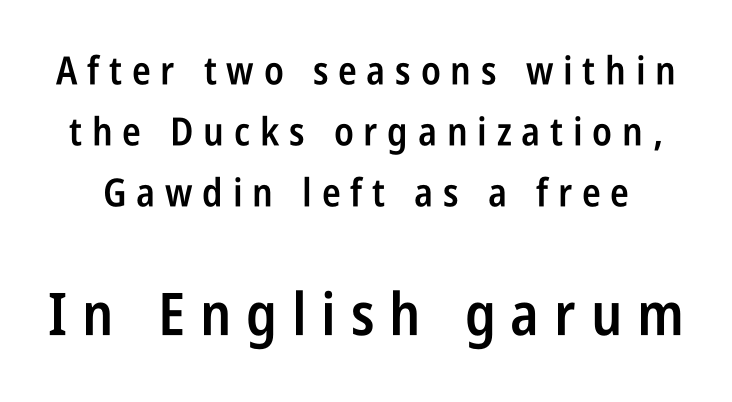
The image shows 59 px semibold, condensed sans-serif type, upright; set normal line spacing (1.56x), unusually wide letter spacing (+0.25 em), not underlined; the second (bottom) block is 1.51x larger; low stroke contrast and a large x-height.
